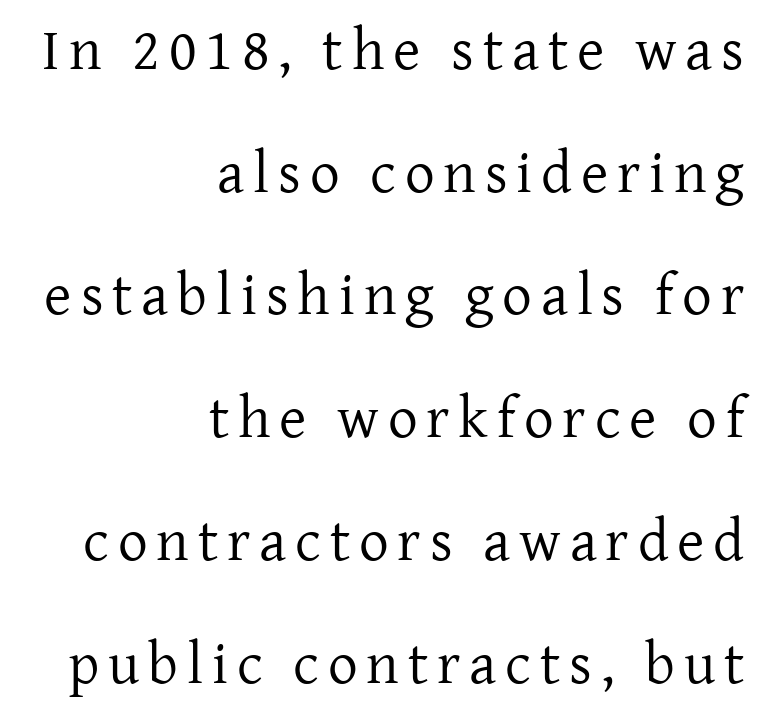
No heavy texture on the line: the type isn't bold. Line endings align vertically; line beginnings do not. The type family on display is of the serif kind. Tall strokes in this sample are plumb rather than angled. Think of a printed novel: that variable character pitch is what you see here. A clean baseline with only descenders dipping below it.
